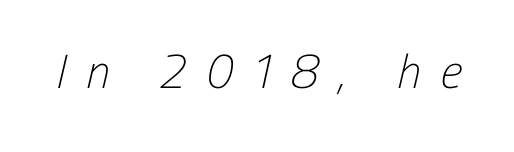
Q: Is the text bold? A: No.
Q: Is the typeface a serif or a sans-serif typeface? A: Sans-serif.
Q: Is the text underlined? A: No.
Q: Is the spacing between letters normal or unusually wide? A: Unusually wide.
Q: Width (condensed, normal, or wide)? A: Condensed.
Q: Stroke contrast? A: Low.
Q: x-height? A: Medium.
Q: Monospaced? A: No.
